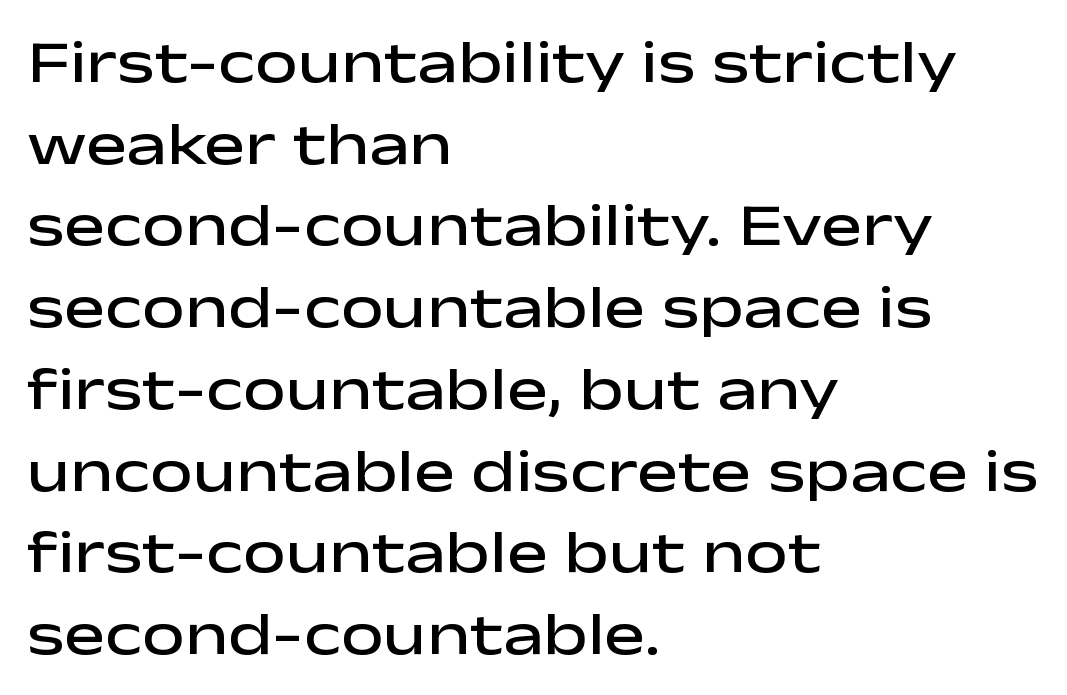
Q: Is the text bold? A: Semi-bold.
Q: Is the text italic (slanted)? A: No, it is upright.
Q: Is the typeface a serif or a sans-serif typeface? A: Sans-serif.
Q: Is the text underlined? A: No.
Q: How is the paragraph aligned? A: Left-aligned.
Q: Is the spacing between letters normal or unusually wide? A: Normal.
Q: Is the spacing between lines tight, normal or loose? A: Normal.
Q: Width (condensed, normal, or wide)? A: Wide.
Q: Stroke contrast? A: Low.
Q: x-height? A: Medium.
Q: Monospaced? A: No.
